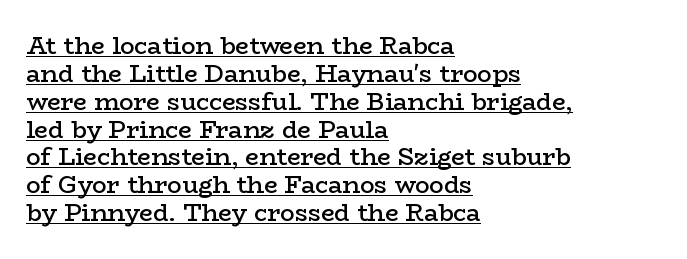
Q: Is the text bold? A: Semi-bold.
Q: Is the text italic (slanted)? A: No, it is upright.
Q: Is the text underlined? A: Yes.
Q: How is the paragraph aligned? A: Left-aligned.
Q: Is the spacing between letters normal or unusually wide? A: Normal.
